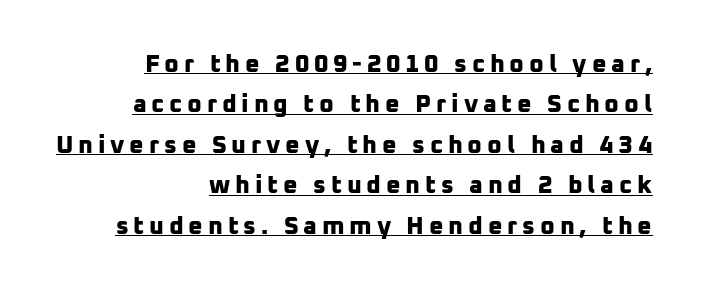
The image shows 25 px bold type; set right-aligned, normal line spacing (1.62x), underlined.
